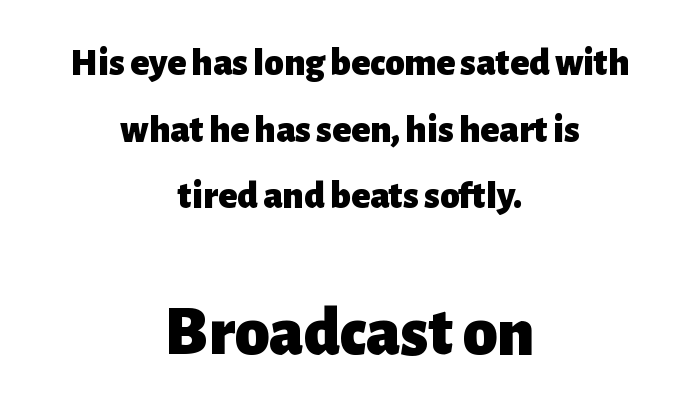
The image shows 69 px heavy sans-serif type, upright; set centered, line spacing 1.71x, normal letter spacing, not underlined; the second (bottom) block is 1.77x larger; low stroke contrast and a medium x-height.
